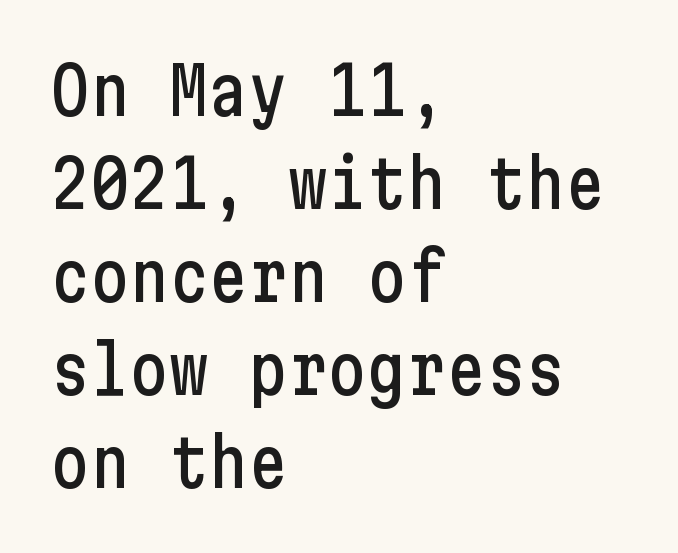
Q: Is the text italic (slanted)? A: No, it is upright.
Q: Is the typeface a serif or a sans-serif typeface? A: Sans-serif.
Q: Is the text underlined? A: No.
Q: How is the paragraph aligned? A: Left-aligned.
Q: Is the spacing between letters normal or unusually wide? A: Normal.
Q: Is the spacing between lines tight, normal or loose? A: Normal.
Q: Width (condensed, normal, or wide)? A: Condensed.
Q: Stroke contrast? A: Low.
Q: x-height? A: Medium.
